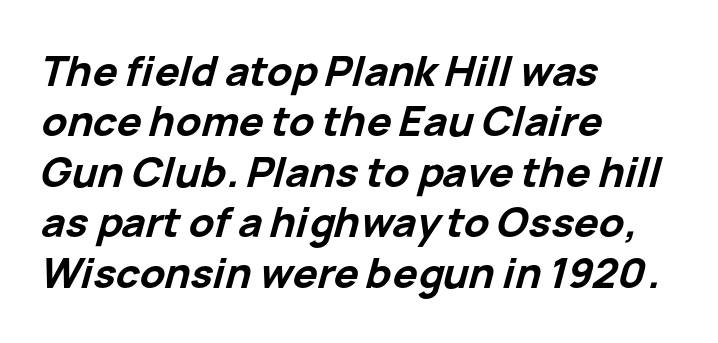
The image shows 41 px bold type, italic (leaning right); set left-aligned, line spacing 1.23x, normal letter spacing, not underlined; low stroke contrast and a medium x-height.
